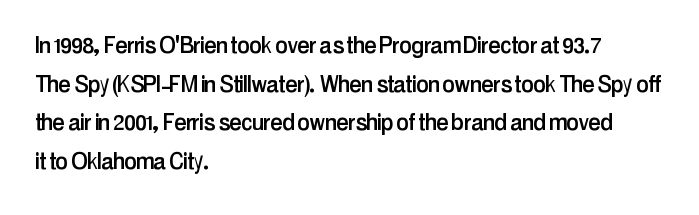
Line spacing here is normal. Unlike a traditional serif, this face leaves its strokes unadorned. The words here are not underlined. The lettering holds an erect, upright posture throughout. How are the letters spaced? Ordinarily, with no added tracking.
